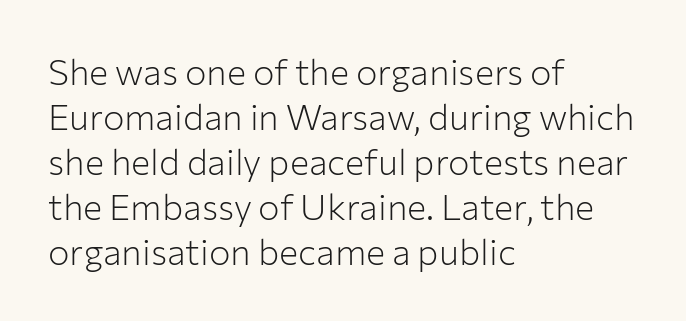
Q: Is the text bold? A: No.
Q: Is the text italic (slanted)? A: No, it is upright.
Q: Is the typeface a serif or a sans-serif typeface? A: Sans-serif.
Q: Is the text underlined? A: No.
Q: How is the paragraph aligned? A: Left-aligned.
Q: Is the spacing between letters normal or unusually wide? A: Normal.
Q: Is the spacing between lines tight, normal or loose? A: Normal.
Q: Width (condensed, normal, or wide)? A: Normal.
Q: Stroke contrast? A: Low.
Q: x-height? A: Medium.
Q: Monospaced? A: No.
